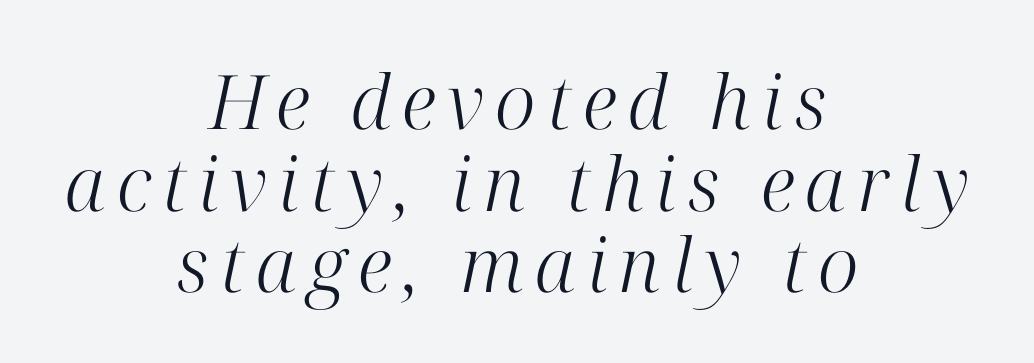
The image shows 75 px light serif type, italic (leaning right); set centered, tight line spacing (1.09x), not underlined; high stroke contrast and a medium x-height.
